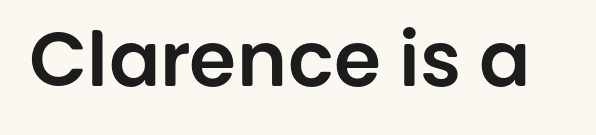
The image shows 76 px sans-serif type, upright; set normal letter spacing, not underlined; low stroke contrast and a large x-height.
